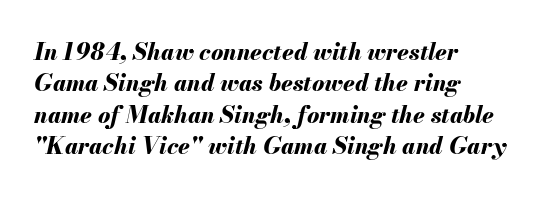
Q: Is the text bold? A: Yes.
Q: Is the text italic (slanted)? A: Yes, it leans right by about 13 degrees.
Q: Is the text underlined? A: No.
Q: How is the paragraph aligned? A: Left-aligned.
Q: Is the spacing between letters normal or unusually wide? A: Normal.
Q: Is the spacing between lines tight, normal or loose? A: Normal.
